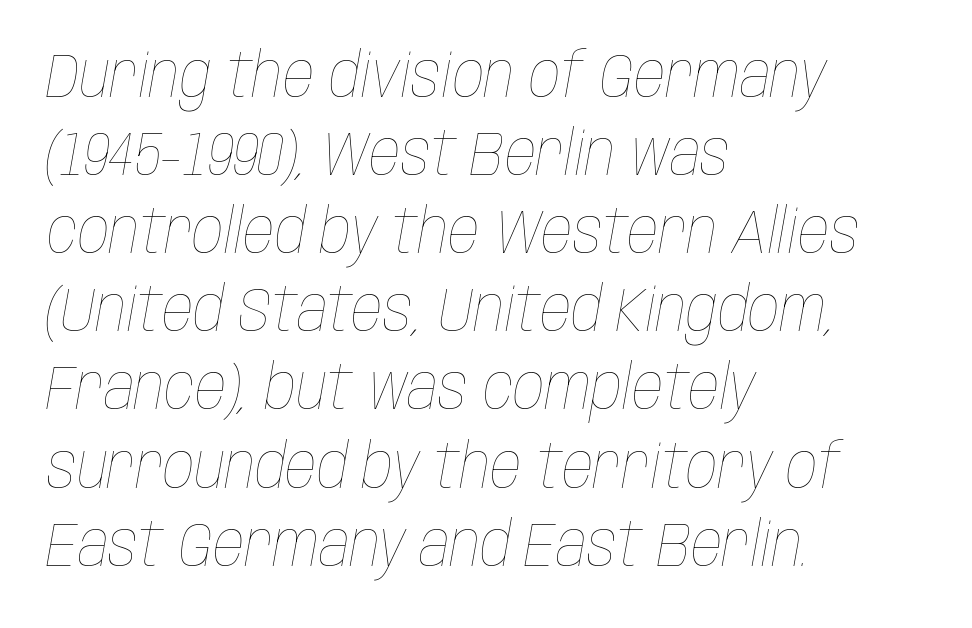
Q: Is the text bold? A: No.
Q: Is the text italic (slanted)? A: Yes, it leans right by about 10 degrees.
Q: Is the text underlined? A: No.
Q: How is the paragraph aligned? A: Left-aligned.
Q: Is the spacing between letters normal or unusually wide? A: Normal.
Q: Is the spacing between lines tight, normal or loose? A: Normal.
Q: Width (condensed, normal, or wide)? A: Condensed.
Q: Stroke contrast? A: Low.
Q: x-height? A: Large.
Q: Monospaced? A: No.
